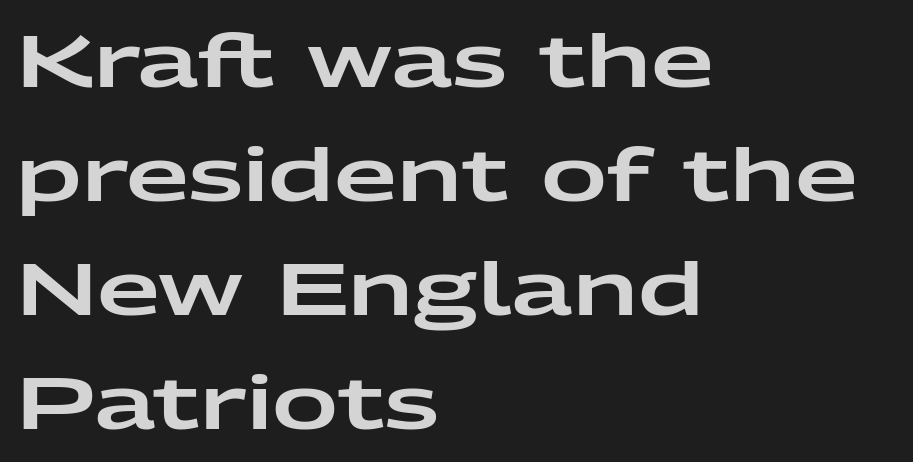
The horizontal fit of the characters is conventional and even. The glyphs in this specimen are sans serif. Varying glyph widths throughout — classic text-font behaviour. This is the regular roman posture of the typeface. Quick note: interline space is typical. Just letters on the line, the space beneath them empty.
